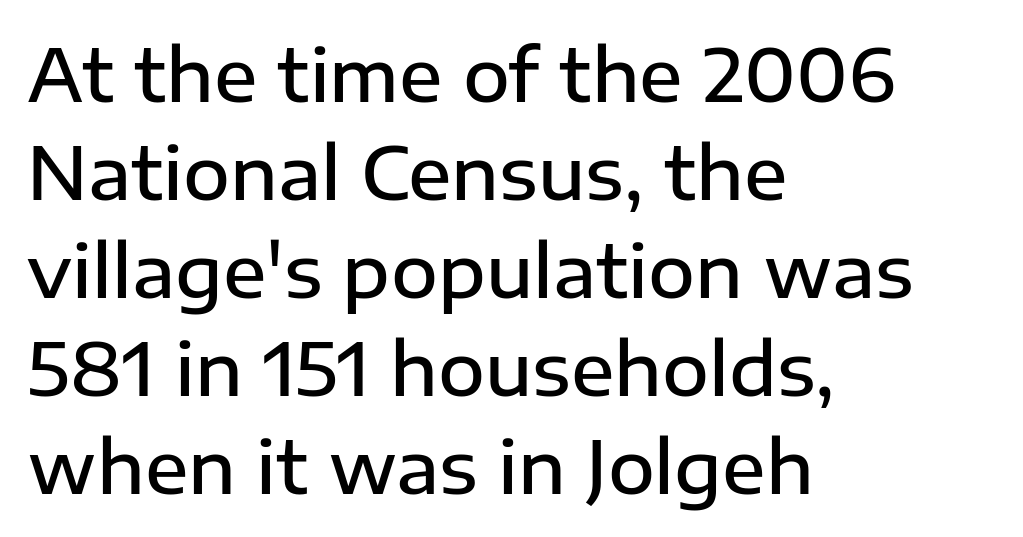
Q: Is the text bold? A: Semi-bold.
Q: Is the text italic (slanted)? A: No, it is upright.
Q: Is the typeface a serif or a sans-serif typeface? A: Sans-serif.
Q: Is the text underlined? A: No.
Q: How is the paragraph aligned? A: Left-aligned.
Q: Is the spacing between letters normal or unusually wide? A: Normal.
Q: Is the spacing between lines tight, normal or loose? A: Normal.
Q: Width (condensed, normal, or wide)? A: Normal.
Q: Stroke contrast? A: Low.
Q: x-height? A: Medium.
Q: Monospaced? A: No.
